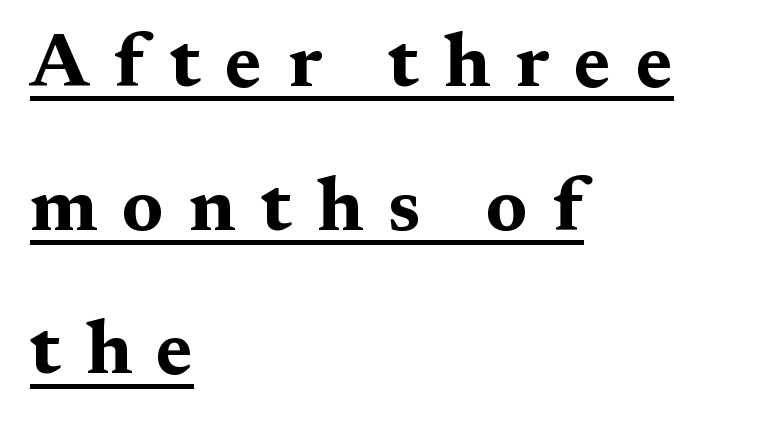
{"serif": "yes", "italic": "no", "bold": "yes", "weight": "bold", "width": "wide", "stroke_contrast": "medium", "x_height": "medium", "monospaced": "no", "underline": "yes", "align": "left", "line_spacing_ratio": 1.89, "letter_spacing": "wide", "letter_spacing_em": 0.33, "glyph_px": 76}
